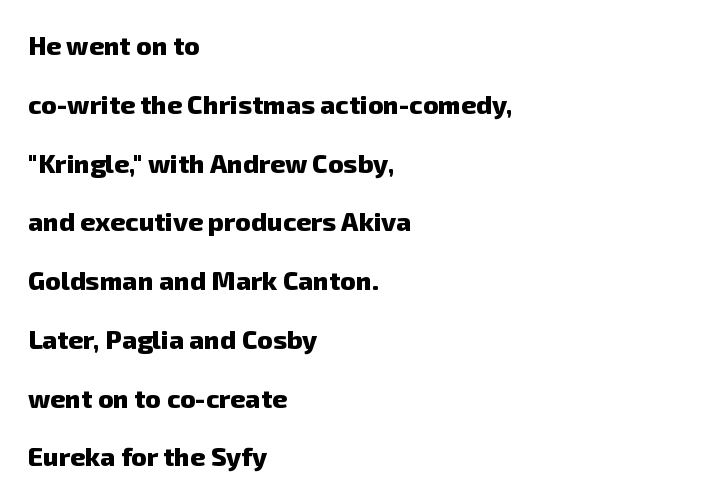
Q: Is the text bold? A: Yes.
Q: Is the text underlined? A: No.
Q: How is the paragraph aligned? A: Left-aligned.
Q: Is the spacing between letters normal or unusually wide? A: Normal.
Q: Is the spacing between lines tight, normal or loose? A: Loose.
